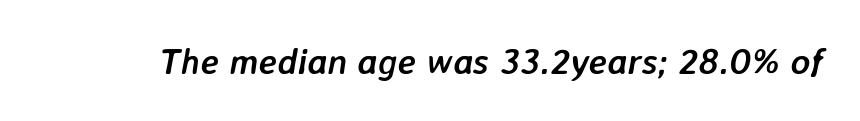
Q: Is the text bold? A: Yes.
Q: Is the text italic (slanted)? A: Yes, it leans right by about 7 degrees.
Q: Is the text underlined? A: No.
Q: Is the spacing between letters normal or unusually wide? A: Normal.
Q: Width (condensed, normal, or wide)? A: Normal.
Q: Stroke contrast? A: Low.
Q: x-height? A: Medium.
Q: Monospaced? A: No.
